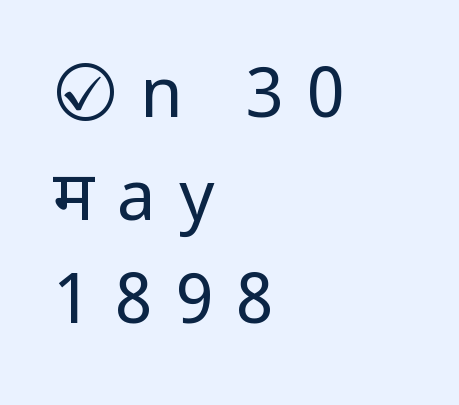
Baseline-to-baseline distance is the conventional proportion of letter height. Left-aligned paragraph, ragged on the right. Rendered with straight, roman letterforms. This sample uses a sans-serif face. Nobody drew a line under any word here.
